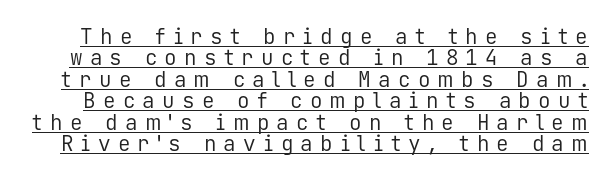
{"italic": "no", "bold": "no", "underline": "yes", "line_spacing": "tight", "line_spacing_ratio": 1.02, "letter_spacing": "wide", "letter_spacing_em": 0.34, "glyph_px": 21}
